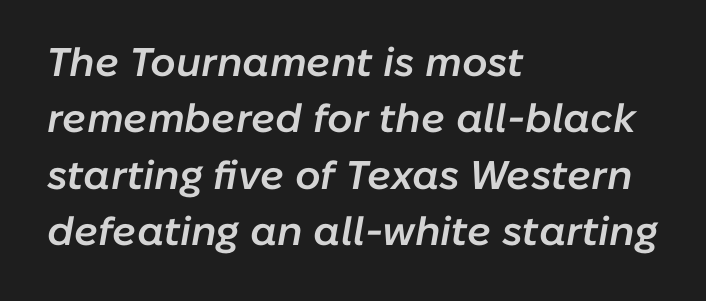
The image shows 40 px semibold type, italic (leaning right); set left-aligned, normal line spacing (1.41x), normal letter spacing, not underlined; low stroke contrast and a medium x-height.
